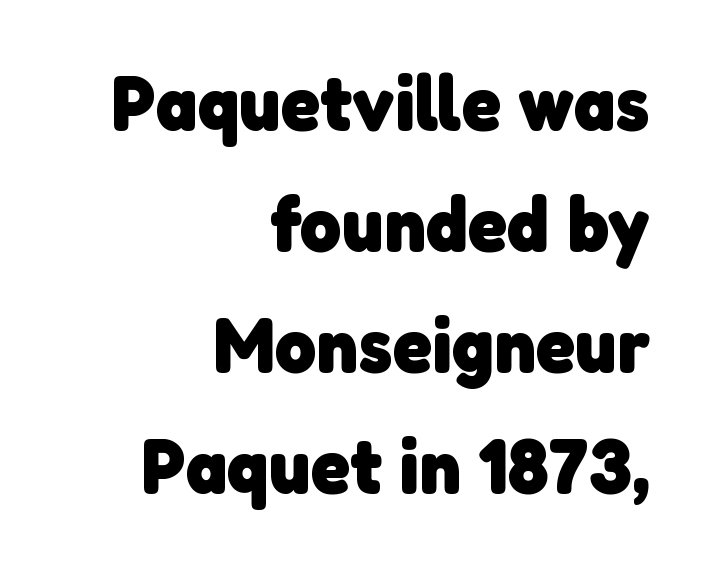
Q: Is the text bold? A: Yes.
Q: Is the typeface a serif or a sans-serif typeface? A: Sans-serif.
Q: Is the text underlined? A: No.
Q: How is the paragraph aligned? A: Right-aligned.
Q: Is the spacing between letters normal or unusually wide? A: Normal.
Q: Is the spacing between lines tight, normal or loose? A: Normal.
Q: Width (condensed, normal, or wide)? A: Normal.
Q: Stroke contrast? A: Low.
Q: x-height? A: Medium.
Q: Monospaced? A: No.
